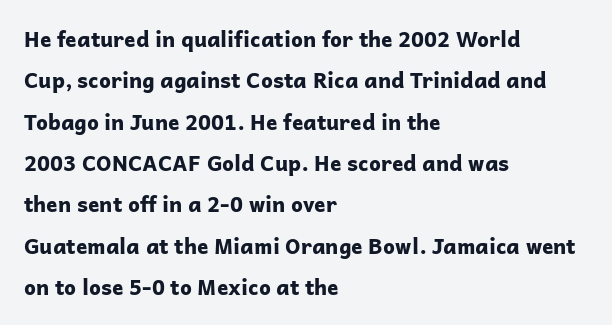
The image shows 21 px bold type, upright; set left-aligned, loose line spacing (1.97x), normal letter spacing, not underlined.
